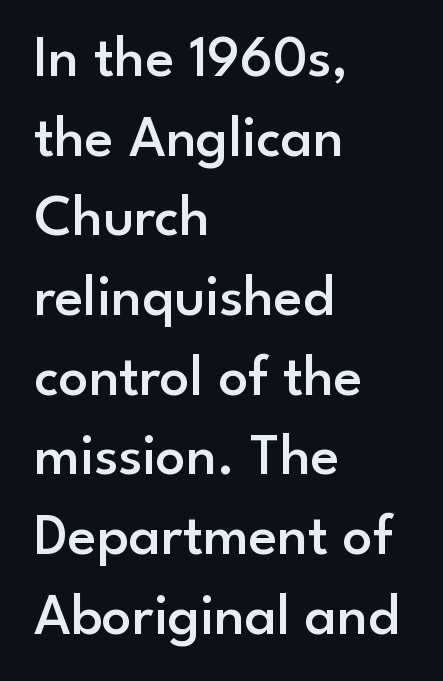
The image shows 59 px semibold sans-serif type, upright; set left-aligned, normal line spacing (1.35x), normal letter spacing, not underlined; low stroke contrast and a small x-height.
